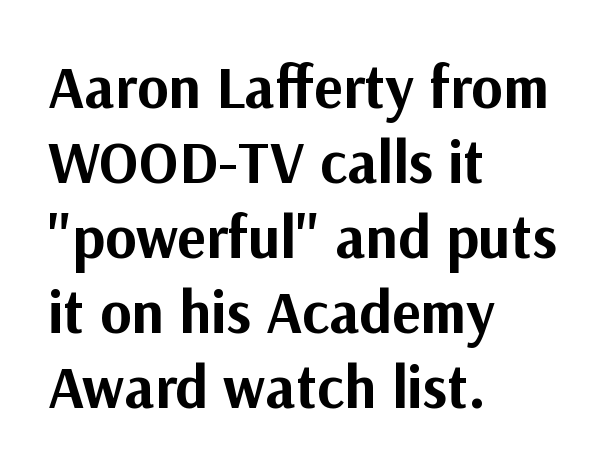
Q: Is the text bold? A: Yes.
Q: Is the text italic (slanted)? A: No, it is upright.
Q: Is the typeface a serif or a sans-serif typeface? A: Sans-serif.
Q: Is the text underlined? A: No.
Q: How is the paragraph aligned? A: Left-aligned.
Q: Is the spacing between letters normal or unusually wide? A: Normal.
Q: Is the spacing between lines tight, normal or loose? A: Normal.
Q: Width (condensed, normal, or wide)? A: Normal.
Q: Stroke contrast? A: Medium.
Q: x-height? A: Medium.
Q: Monospaced? A: No.
